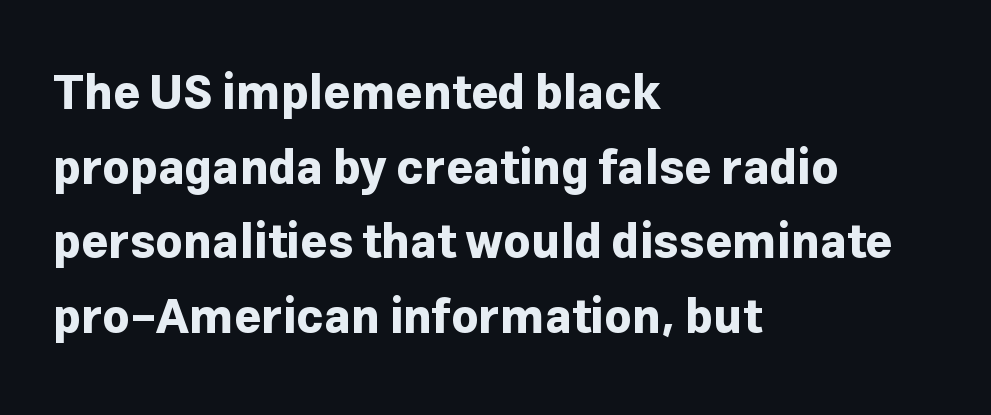
{"serif": "no", "italic": "no", "bold": "yes", "weight": "bold", "width": "normal", "stroke_contrast": "low", "x_height": "medium", "monospaced": "no", "underline": "no", "align": "left", "line_spacing": "normal", "line_spacing_ratio": 1.59, "letter_spacing": "normal", "letter_spacing_em": 0.0, "glyph_px": 47}
